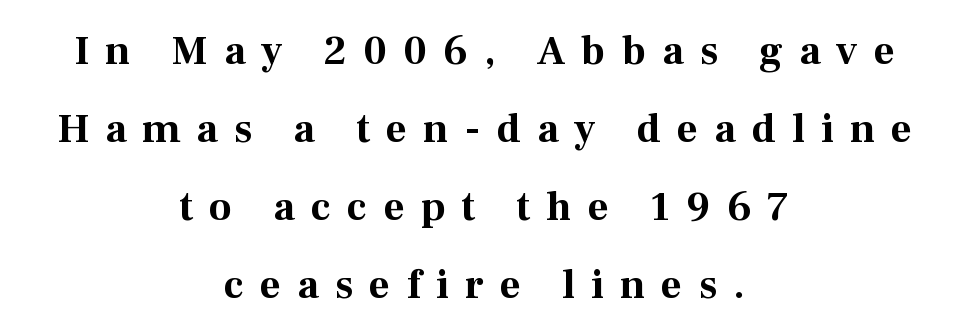
Q: Is the text bold? A: Yes.
Q: Is the text italic (slanted)? A: No, it is upright.
Q: Is the typeface a serif or a sans-serif typeface? A: Serif.
Q: Is the text underlined? A: No.
Q: How is the paragraph aligned? A: Centered.
Q: Is the spacing between letters normal or unusually wide? A: Unusually wide.
Q: Is the spacing between lines tight, normal or loose? A: Loose.
Q: Width (condensed, normal, or wide)? A: Normal.
Q: Stroke contrast? A: Medium.
Q: x-height? A: Medium.
Q: Monospaced? A: No.
